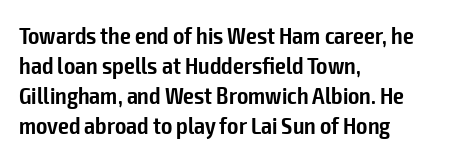
{"italic": "no", "bold": "semi", "underline": "no", "align": "left", "line_spacing": "normal", "line_spacing_ratio": 1.25, "letter_spacing": "normal", "letter_spacing_em": 0.0, "glyph_px": 24}
